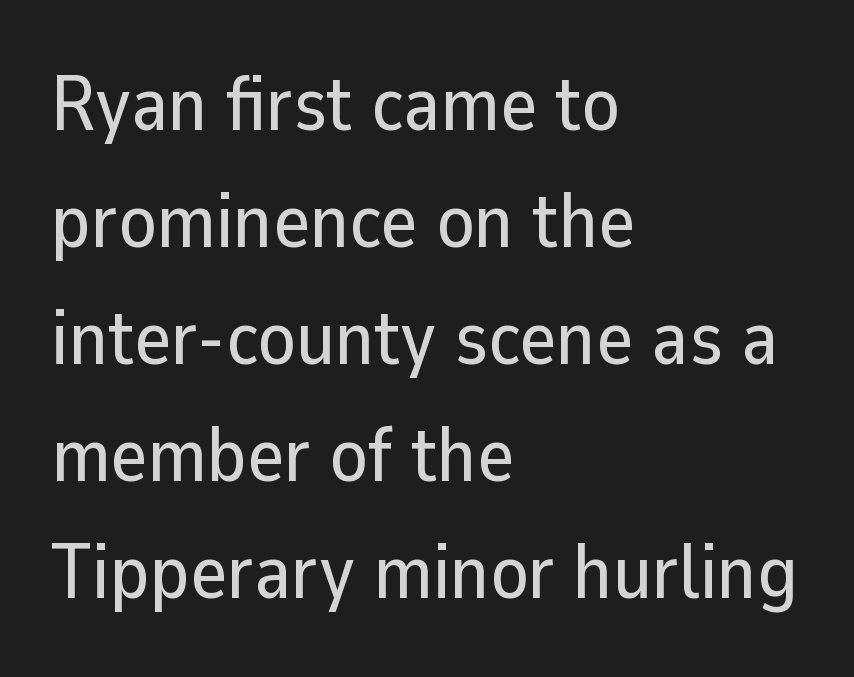
A sans-serif font was chosen for this passage. Do the characters align in a grid? No, the font is proportional. The gap between lines stays unmarked. The paragraph has a hard left edge and a soft right edge. These lines were composed using upright roman letters. Students, observe: this is what conventionally led text looks like.
